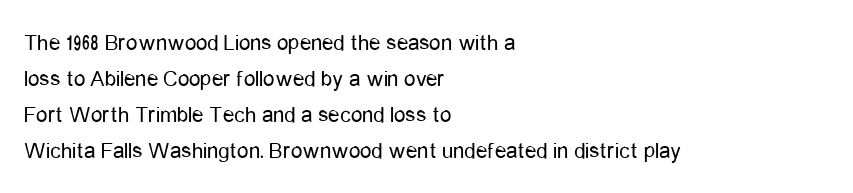
{"italic": "no", "bold": "no", "underline": "no", "align": "left", "line_spacing": "normal", "line_spacing_ratio": 1.57, "letter_spacing": "normal", "letter_spacing_em": 0.0, "glyph_px": 23}
